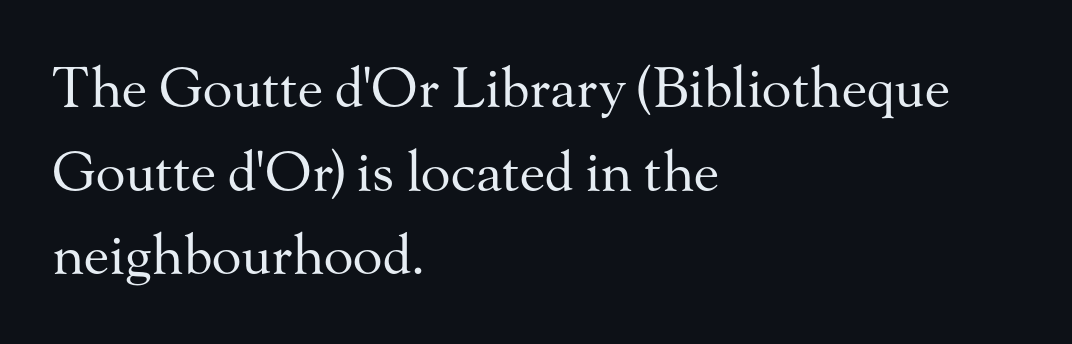
Q: Is the text bold? A: No.
Q: Is the text italic (slanted)? A: No, it is upright.
Q: Is the typeface a serif or a sans-serif typeface? A: Serif.
Q: Is the text underlined? A: No.
Q: How is the paragraph aligned? A: Left-aligned.
Q: Is the spacing between letters normal or unusually wide? A: Normal.
Q: Is the spacing between lines tight, normal or loose? A: Normal.
Q: Width (condensed, normal, or wide)? A: Normal.
Q: Stroke contrast? A: Medium.
Q: x-height? A: Small.
Q: Monospaced? A: No.
